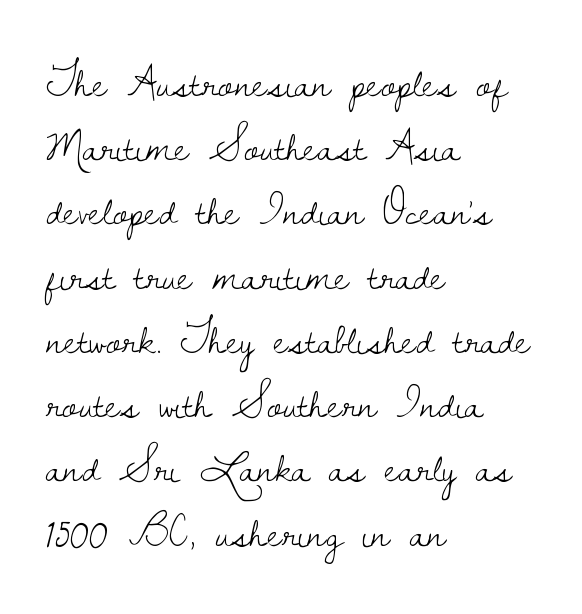
Successive baselines arrive at the customary interval. Each line starts at the same left margin while the right side varies. You can tell from the footed stems that serif type was used. Decoration check: the copy has no underline.
